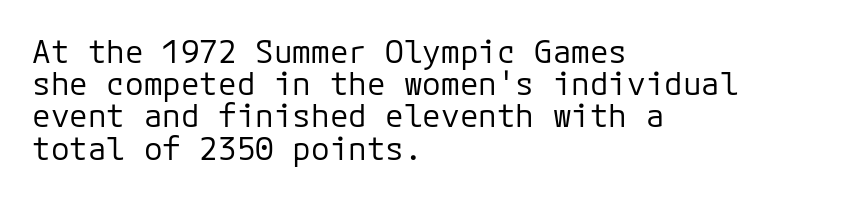
The image shows 31 px regular-weight sans-serif type, upright; set left-aligned, tight line spacing (1.04x), normal letter spacing, not underlined; low stroke contrast and a medium x-height.
